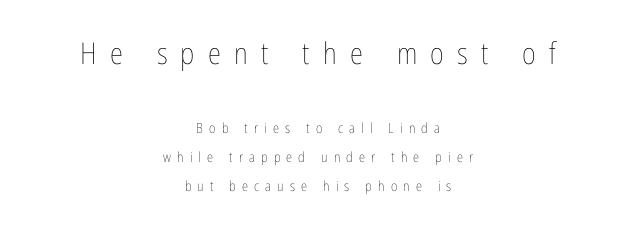
Q: Is the text bold? A: No.
Q: Is the text italic (slanted)? A: No, it is upright.
Q: Is the text underlined? A: No.
Q: How is the paragraph aligned? A: Centered.
Q: Is the spacing between letters normal or unusually wide? A: Unusually wide.
Q: Is the spacing between lines tight, normal or loose? A: Loose.
Q: Which block of text is set in a larger size, the first (top) or the second (bottom)? A: The first (top) one.
Q: Width (condensed, normal, or wide)? A: Condensed.
Q: Stroke contrast? A: Low.
Q: x-height? A: Medium.
Q: Monospaced? A: No.
